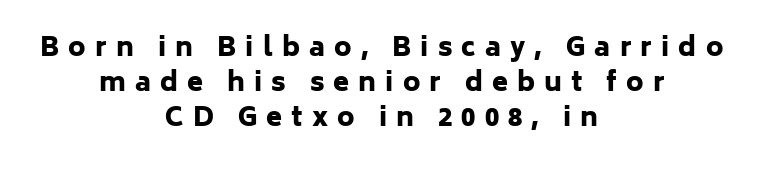
The passage shown is not underscored anywhere. Stroke thickness is high; the sample reads as a true bold. Students, observe: this is what conventionally led text looks like. The specimen reads as upright at a glance. Where is the straight margin? There isn't one; the lines are centered.
